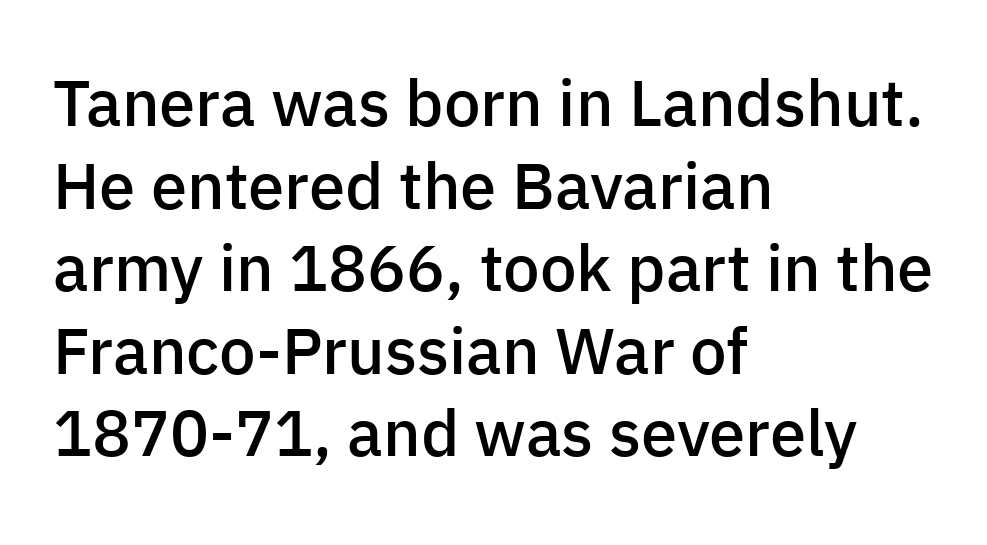
Q: Is the text bold? A: Semi-bold.
Q: Is the text italic (slanted)? A: No, it is upright.
Q: Is the typeface a serif or a sans-serif typeface? A: Sans-serif.
Q: Is the text underlined? A: No.
Q: How is the paragraph aligned? A: Left-aligned.
Q: Is the spacing between letters normal or unusually wide? A: Normal.
Q: Is the spacing between lines tight, normal or loose? A: Normal.
Q: Width (condensed, normal, or wide)? A: Normal.
Q: Stroke contrast? A: Low.
Q: x-height? A: Medium.
Q: Monospaced? A: No.
